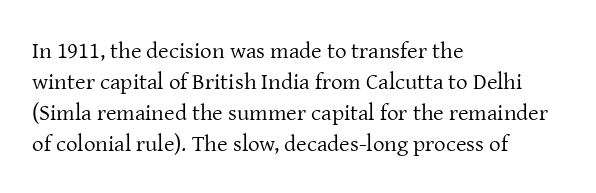
{"italic": "no", "bold": "no", "underline": "no", "align": "left", "line_spacing": "normal", "line_spacing_ratio": 1.35, "letter_spacing": "normal", "letter_spacing_em": 0.0, "glyph_px": 23}
